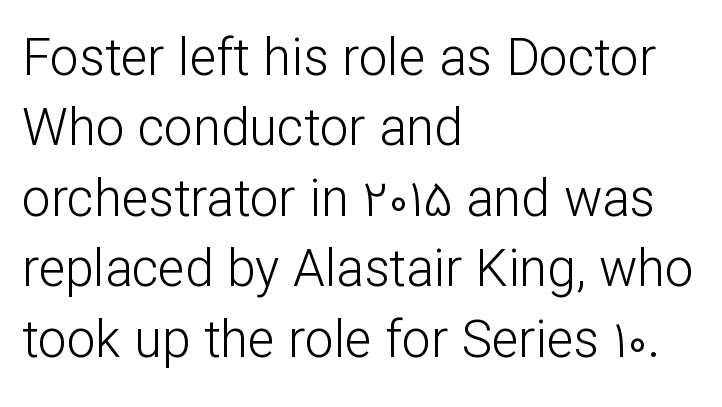
Q: Is the text bold? A: No.
Q: Is the text italic (slanted)? A: No, it is upright.
Q: Is the typeface a serif or a sans-serif typeface? A: Sans-serif.
Q: Is the text underlined? A: No.
Q: How is the paragraph aligned? A: Left-aligned.
Q: Is the spacing between letters normal or unusually wide? A: Normal.
Q: Is the spacing between lines tight, normal or loose? A: Normal.
Q: Width (condensed, normal, or wide)? A: Normal.
Q: Stroke contrast? A: Low.
Q: x-height? A: Medium.
Q: Monospaced? A: No.
